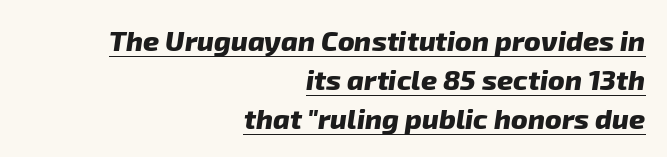
Q: Is the text bold? A: Yes.
Q: Is the typeface a serif or a sans-serif typeface? A: Sans-serif.
Q: Is the text underlined? A: Yes.
Q: How is the paragraph aligned? A: Right-aligned.
Q: Is the spacing between letters normal or unusually wide? A: Normal.
Q: Is the spacing between lines tight, normal or loose? A: Normal.
Q: Width (condensed, normal, or wide)? A: Normal.
Q: Stroke contrast? A: Low.
Q: x-height? A: Medium.
Q: Monospaced? A: No.
